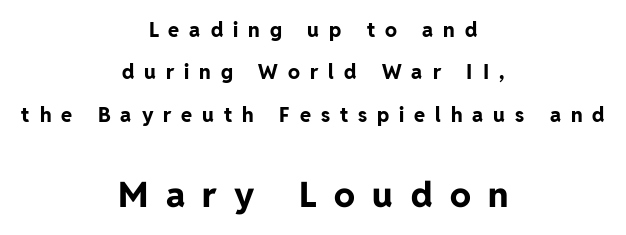
Q: Is the text bold? A: Yes.
Q: Is the text italic (slanted)? A: No, it is upright.
Q: Is the typeface a serif or a sans-serif typeface? A: Sans-serif.
Q: Is the text underlined? A: No.
Q: How is the paragraph aligned? A: Centered.
Q: Is the spacing between letters normal or unusually wide? A: Unusually wide.
Q: Is the spacing between lines tight, normal or loose? A: Loose.
Q: Which block of text is set in a larger size, the first (top) or the second (bottom)? A: The second (bottom) one.
Q: Width (condensed, normal, or wide)? A: Normal.
Q: Stroke contrast? A: Low.
Q: x-height? A: Medium.
Q: Monospaced? A: No.
